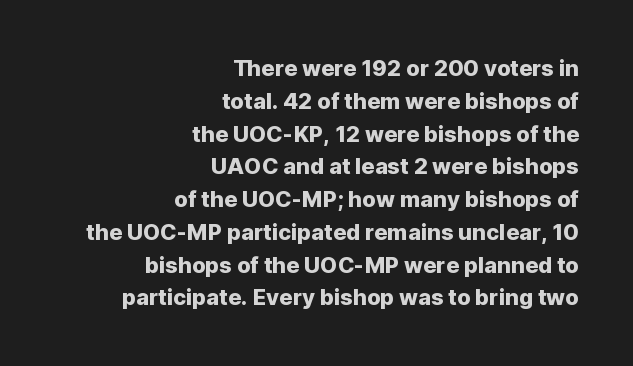
The passage shown stacks its lines at a standard gap. The passage shown has conventional tracking throughout. It's the straight-up-and-down kind of type. A bare baseline throughout the passage. The lines in this sample share a right terminus and differ only in where they begin.
